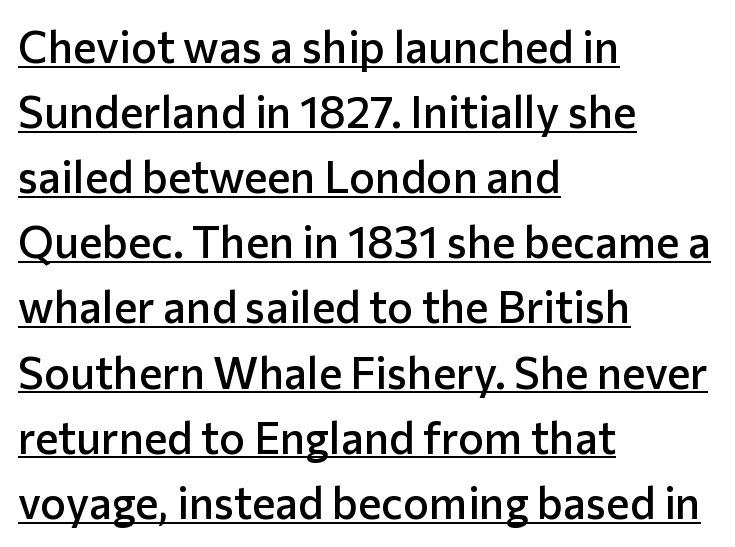
Nothing unusual about the tracking: characters are spaced as the font intends. This sample is left-justified, so line endings fall wherever the words run out. A somewhat darkened texture: the type is semibold rather than bold. The type sits square on the baseline with zero lean.
